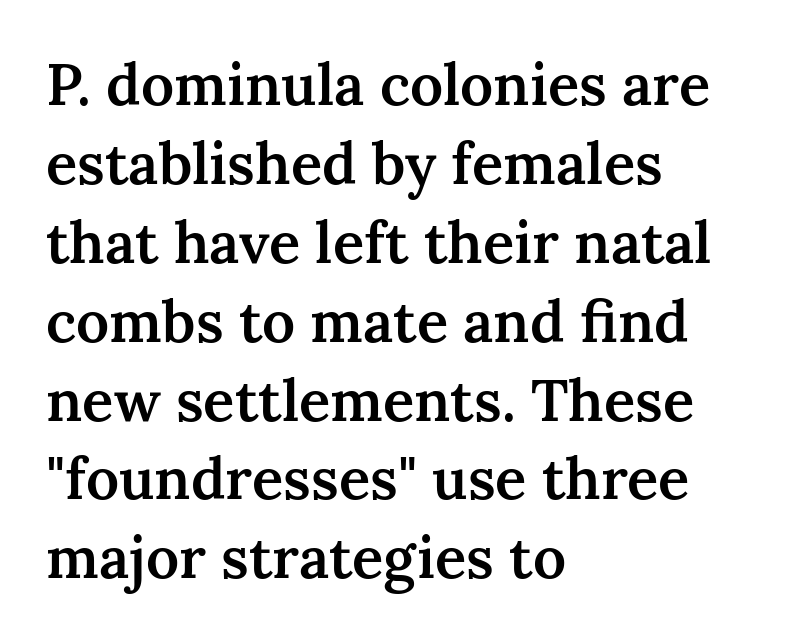
{"serif": "yes", "italic": "no", "bold": "semi", "weight": "semibold", "width": "normal", "stroke_contrast": "medium", "x_height": "medium", "monospaced": "no", "underline": "no", "align": "left", "line_spacing": "normal", "line_spacing_ratio": 1.36, "letter_spacing": "normal", "letter_spacing_em": 0.0, "glyph_px": 58}
